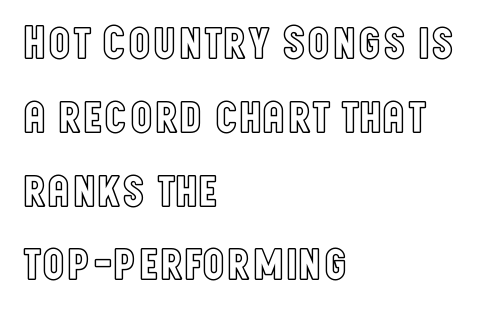
Q: Is the text italic (slanted)? A: No, it is upright.
Q: Is the text underlined? A: No.
Q: How is the paragraph aligned? A: Left-aligned.
Q: Is the spacing between letters normal or unusually wide? A: Normal.
Q: Is the spacing between lines tight, normal or loose? A: Normal.
Q: Width (condensed, normal, or wide)? A: Condensed.
Q: x-height? A: Large.
Q: Monospaced? A: No.
